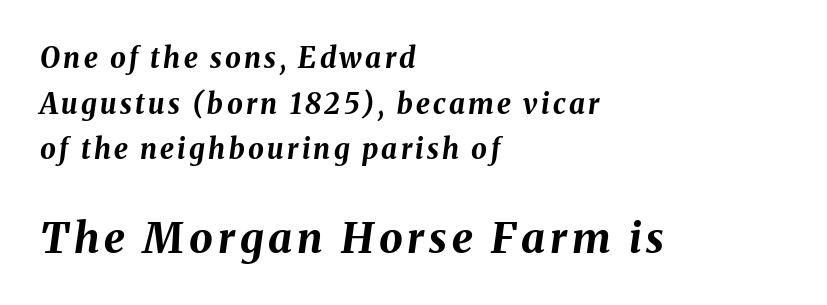
Larger block? The one below; the one above is distinctly smaller. The string is rendered with underlining switched off. This block has exactly the height ordinary leading produces. On the weight axis this lands at bold, roughly 700.
